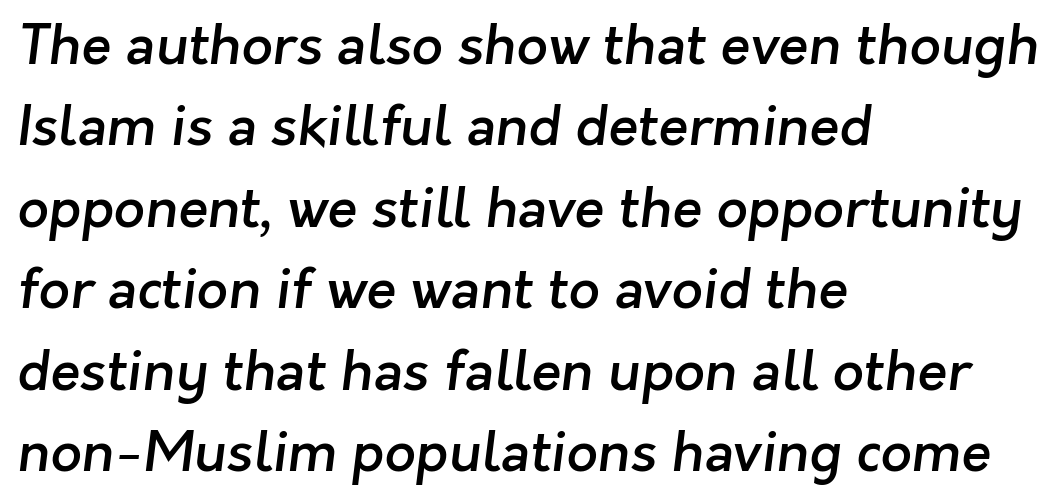
Emphasis by weight is partial: semibold. The type is set solid horizontally, with unmodified tracking. A sans-serif font was chosen for this passage. Compared with a centered layout, this one pins lines to the left instead. The lines sit at an ordinary, default distance from one another. Do the characters align in a grid? No, the font is proportional.
